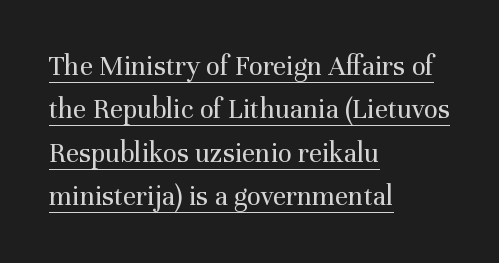
Q: Is the text bold? A: No.
Q: Is the text italic (slanted)? A: No, it is upright.
Q: Is the typeface a serif or a sans-serif typeface? A: Serif.
Q: Is the text underlined? A: Yes.
Q: How is the paragraph aligned? A: Left-aligned.
Q: Is the spacing between letters normal or unusually wide? A: Normal.
Q: Is the spacing between lines tight, normal or loose? A: Normal.
Q: Width (condensed, normal, or wide)? A: Normal.
Q: Stroke contrast? A: Medium.
Q: x-height? A: Medium.
Q: Monospaced? A: No.
